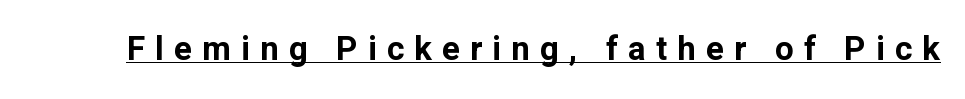
How heavy is the stroke? Heavy — this is a bold. Unlike italic type, these characters show no tilt at all. Each letter keeps its own natural width here, so spacing adapts to shape. Note: no serifs on the glyphs.
